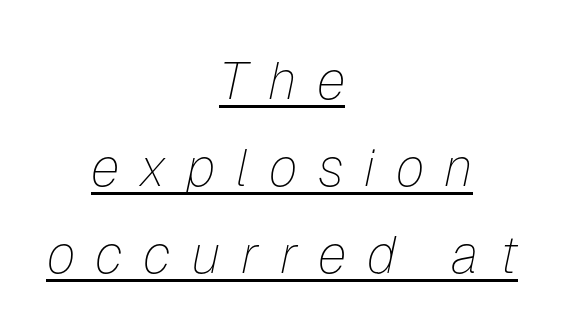
The image shows 52 px thin type, italic (leaning right); set centered, normal line spacing (1.67x), unusually wide letter spacing (+0.4 em), underlined; low stroke contrast and a medium x-height.
